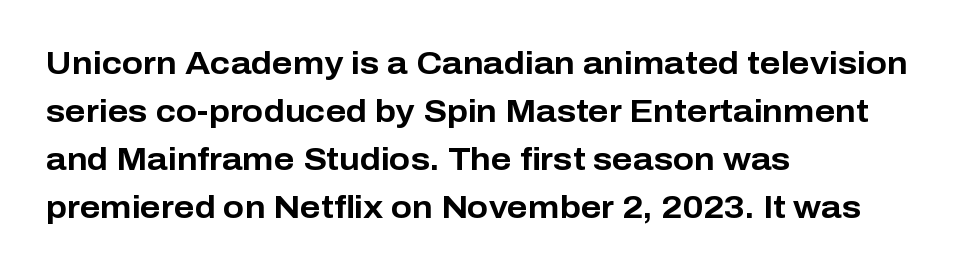
{"serif": "no", "italic": "no", "bold": "yes", "weight": "bold", "width": "normal", "stroke_contrast": "low", "x_height": "medium", "monospaced": "no", "underline": "no", "align": "left", "line_spacing": "normal", "line_spacing_ratio": 1.55, "letter_spacing": "normal", "letter_spacing_em": 0.0, "glyph_px": 31}
